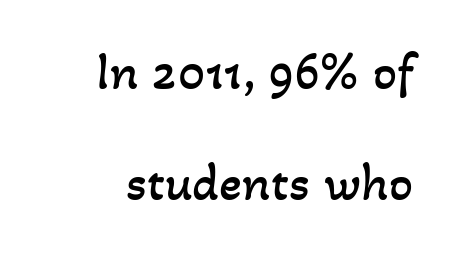
The image shows 53 px regular-weight type; set right-aligned, loose line spacing (2.09x), normal letter spacing, not underlined; low stroke contrast and a small x-height.
